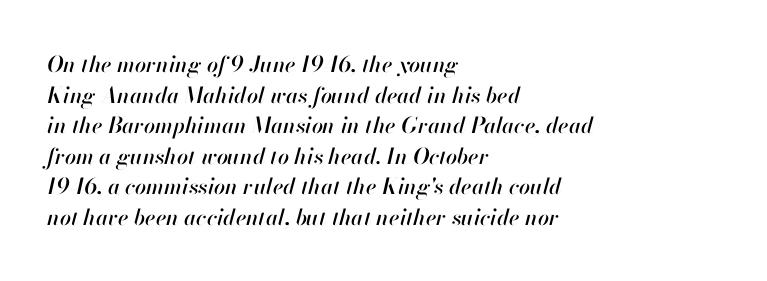
Q: Is the text italic (slanted)? A: Yes, it leans right by about 13 degrees.
Q: Is the text underlined? A: No.
Q: How is the paragraph aligned? A: Left-aligned.
Q: Is the spacing between letters normal or unusually wide? A: Normal.
Q: Is the spacing between lines tight, normal or loose? A: Normal.
